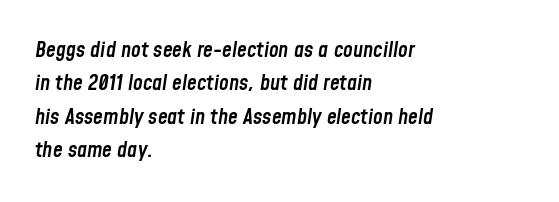
The image shows 22 px text type, italic (leaning right); set left-aligned, normal line spacing (1.52x), normal letter spacing, not underlined.
